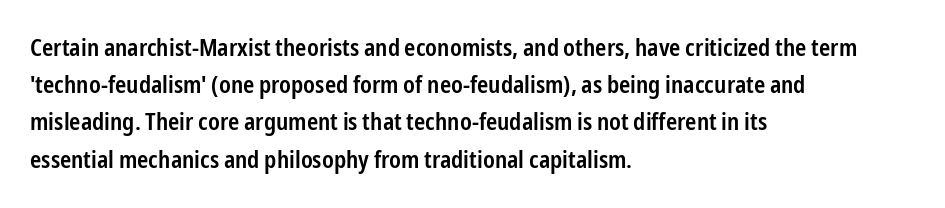
The image shows 24 px text type, upright; set left-aligned, normal line spacing (1.55x), normal letter spacing, not underlined.
